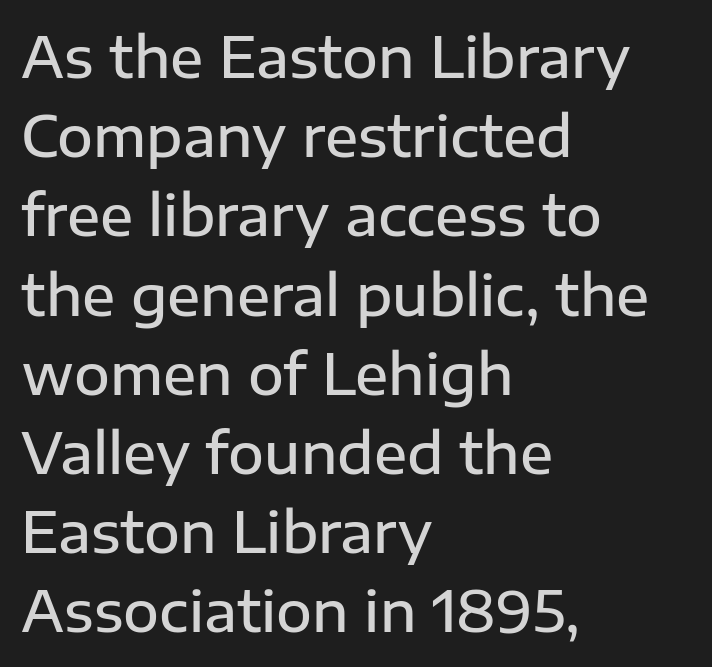
Q: Is the text bold? A: Semi-bold.
Q: Is the text italic (slanted)? A: No, it is upright.
Q: Is the typeface a serif or a sans-serif typeface? A: Sans-serif.
Q: Is the text underlined? A: No.
Q: How is the paragraph aligned? A: Left-aligned.
Q: Is the spacing between letters normal or unusually wide? A: Normal.
Q: Is the spacing between lines tight, normal or loose? A: Normal.
Q: Width (condensed, normal, or wide)? A: Normal.
Q: Stroke contrast? A: Low.
Q: x-height? A: Medium.
Q: Monospaced? A: No.
